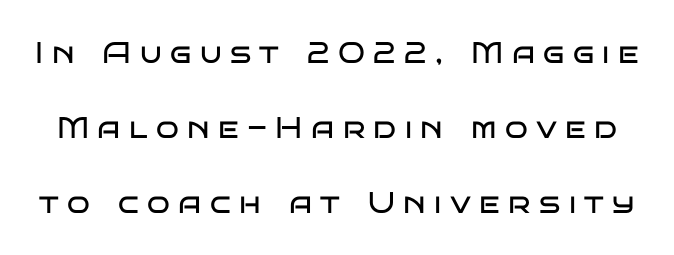
Quick note: interline space is abundant. Letters rest on an invisible, unmarked baseline. Each letter keeps its own natural width here, so spacing adapts to shape. Ascenders rise straight up at ninety degrees. Words appear elongated and porous because spacing is wide. The typesetting does not lean heavy: it is not bold.
